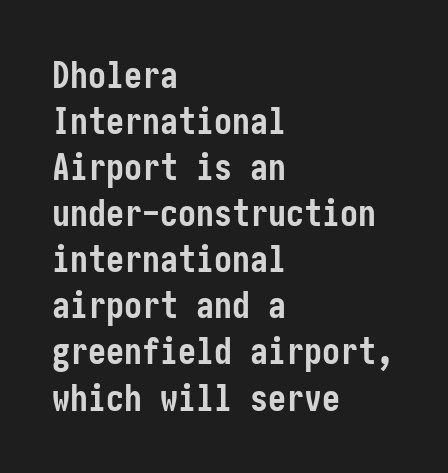
{"serif": "no", "italic": "no", "bold": "yes", "weight": "semibold", "width": "condensed", "stroke_contrast": "low", "x_height": "medium", "underline": "no", "align": "left", "line_spacing": "normal", "line_spacing_ratio": 1.28, "letter_spacing": "normal", "letter_spacing_em": 0.0, "glyph_px": 36}
